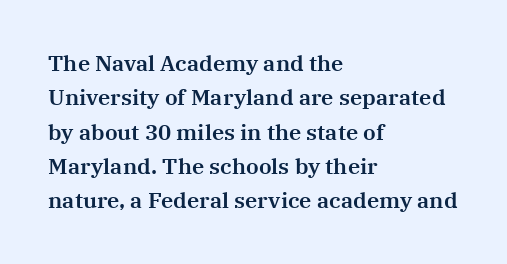
The image shows 22 px text type, upright; set left-aligned, normal line spacing (1.56x), normal letter spacing, not underlined.
